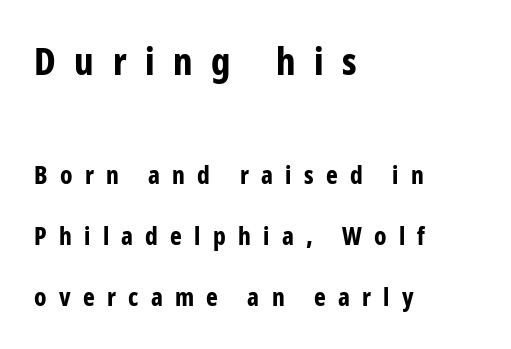
The image shows 38 px bold, condensed sans-serif type, upright; set left-aligned, loose line spacing (2.44x), unusually wide letter spacing (+0.49 em), not underlined; the first (top) block is 1.52x larger; low stroke contrast and a medium x-height.
